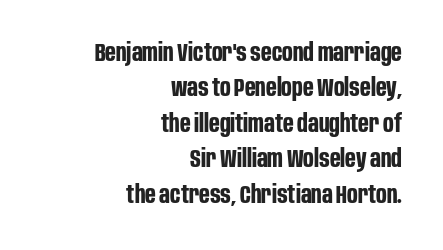
Q: Is the text bold? A: Yes.
Q: Is the text italic (slanted)? A: No, it is upright.
Q: Is the text underlined? A: No.
Q: How is the paragraph aligned? A: Right-aligned.
Q: Is the spacing between letters normal or unusually wide? A: Normal.
Q: Is the spacing between lines tight, normal or loose? A: Normal.
